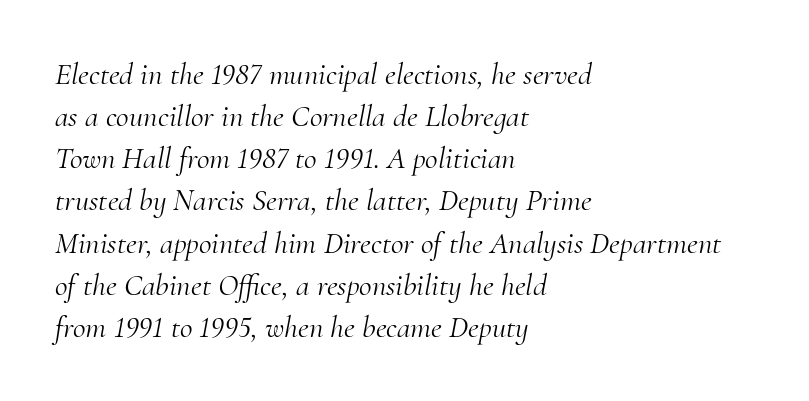
A classic flush-left, rag-right setting is used for this passage. Here the glyphs are tracked normally, forming tight word shapes. The typeface chosen for these lines features serifs. Is the type heavy? It reads as light-to-regular instead. This rendering features lettering with no underline.
